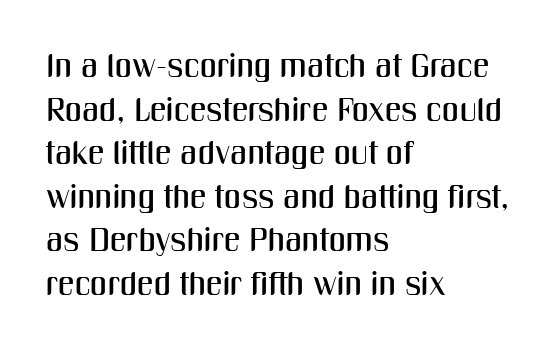
How are the letters spaced? Ordinarily, with no added tracking. The block of text has a typical density, with ordinary space between rows. The letters advance in unequal steps, a hallmark of proportional type. Line starts are locked; line ends wander. Characters remain perfectly vertical along every line. Has an underline been added? It has not.
